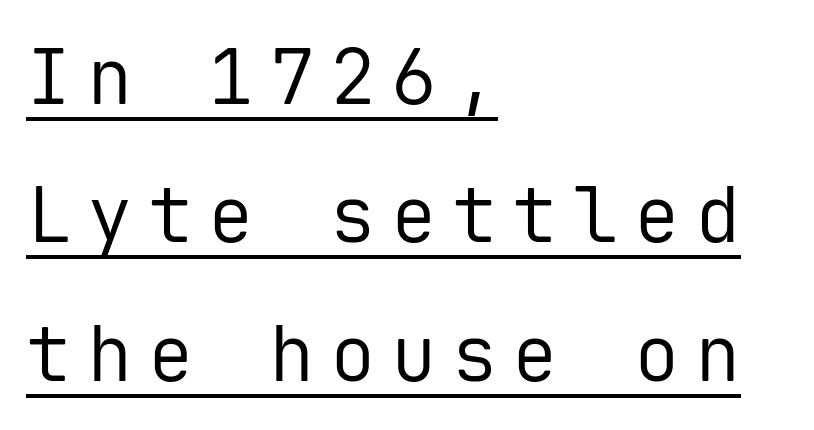
The image shows 76 px regular-weight sans-serif type, upright, monospaced; set left-aligned, line spacing 1.82x, unusually wide letter spacing (+0.2 em), underlined; low stroke contrast and a medium x-height.
